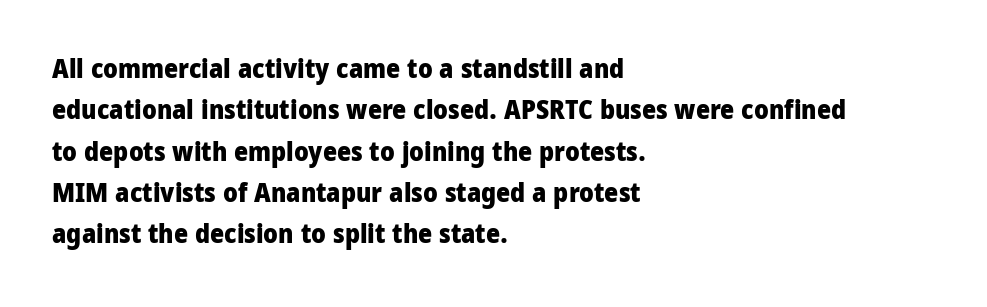
The image shows 27 px bold type, upright; set left-aligned, normal line spacing (1.53x), normal letter spacing, not underlined.
